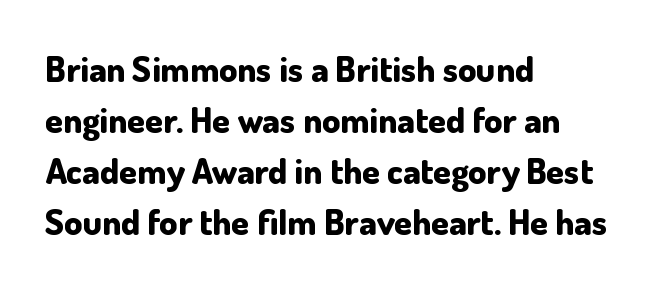
The image shows 36 px bold sans-serif type, upright; set left-aligned, normal line spacing (1.42x), normal letter spacing, not underlined; low stroke contrast and a small x-height.
